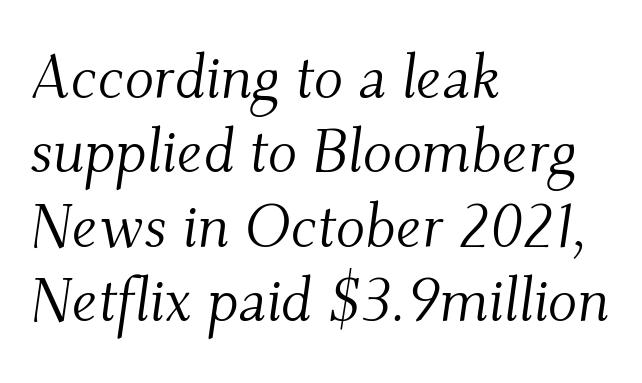
Q: Is the text bold? A: No.
Q: Is the text italic (slanted)? A: Yes, it leans right by about 9 degrees.
Q: Is the typeface a serif or a sans-serif typeface? A: Serif.
Q: Is the text underlined? A: No.
Q: How is the paragraph aligned? A: Left-aligned.
Q: Is the spacing between letters normal or unusually wide? A: Normal.
Q: Width (condensed, normal, or wide)? A: Normal.
Q: Stroke contrast? A: Medium.
Q: x-height? A: Small.
Q: Monospaced? A: No.
